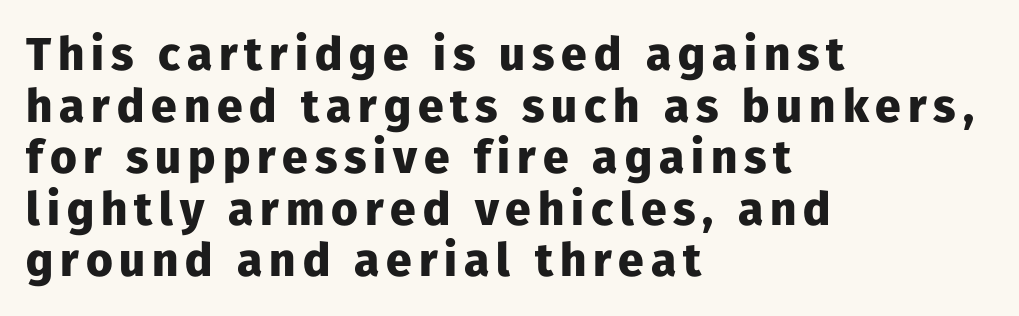
The image shows 46 px heavy sans-serif type, upright; set left-aligned, tight line spacing (1.12x), not underlined; low stroke contrast and a medium x-height.
